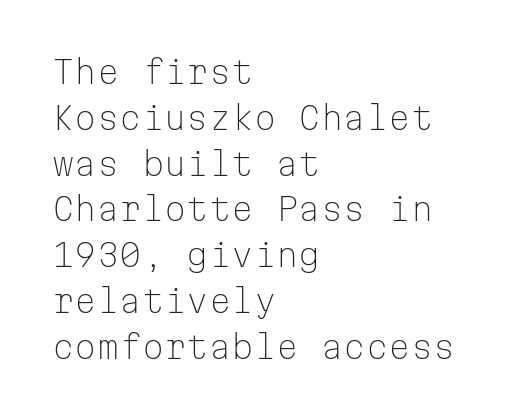
Q: Is the text bold? A: No.
Q: Is the text italic (slanted)? A: No, it is upright.
Q: Is the typeface a serif or a sans-serif typeface? A: Sans-serif.
Q: Is the text underlined? A: No.
Q: How is the paragraph aligned? A: Left-aligned.
Q: Is the spacing between letters normal or unusually wide? A: Normal.
Q: Is the spacing between lines tight, normal or loose? A: Normal.
Q: Width (condensed, normal, or wide)? A: Normal.
Q: Stroke contrast? A: Low.
Q: x-height? A: Medium.
Q: Monospaced? A: Yes.
